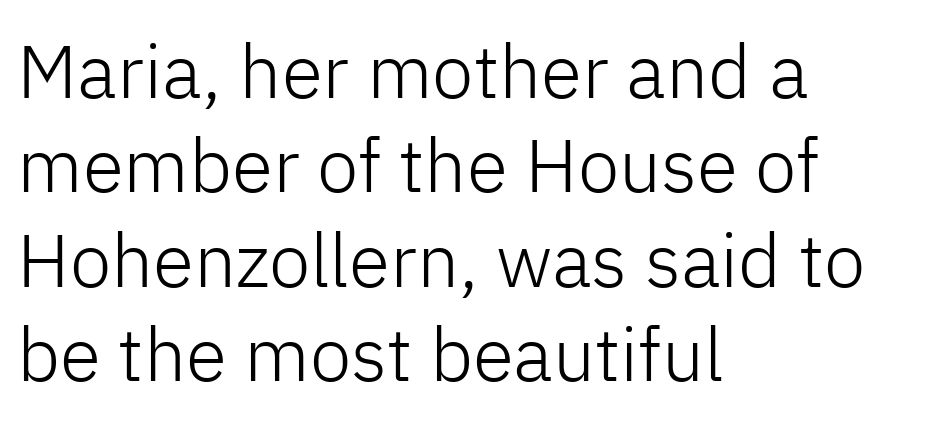
The image shows 75 px light sans-serif type, upright; set left-aligned, normal line spacing (1.26x), normal letter spacing, not underlined; low stroke contrast and a medium x-height.
